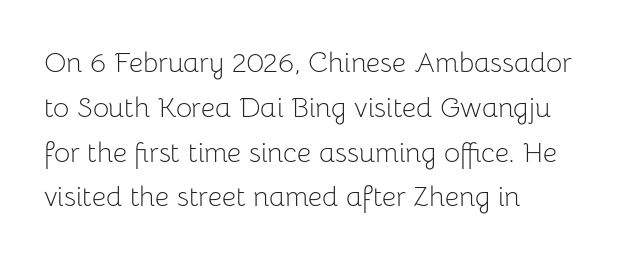
The image shows 28 px light sans-serif type, upright; set left-aligned, normal line spacing (1.6x), normal letter spacing, not underlined; low stroke contrast and a medium x-height.
